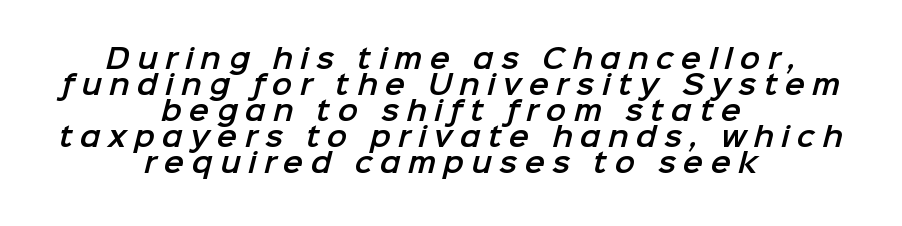
Q: Is the text underlined? A: No.
Q: How is the paragraph aligned? A: Centered.
Q: Is the spacing between letters normal or unusually wide? A: Unusually wide.
Q: Is the spacing between lines tight, normal or loose? A: Tight.
